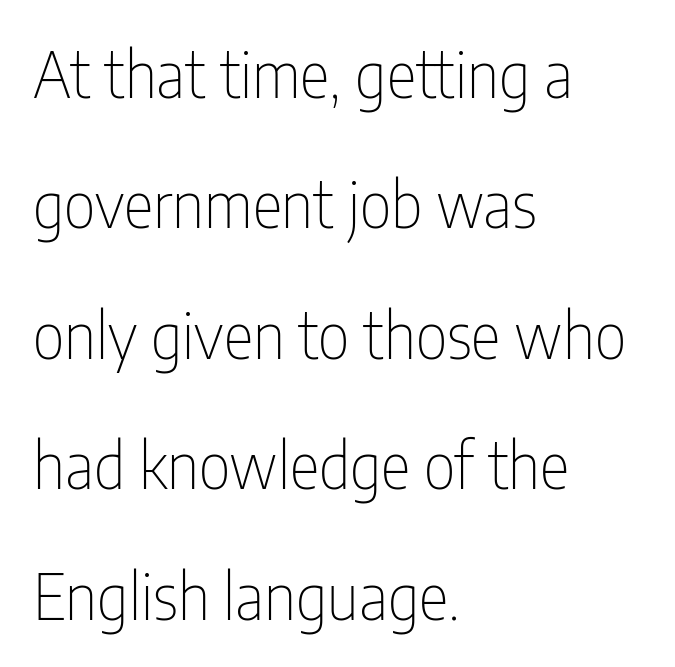
Q: Is the text bold? A: No.
Q: Is the text italic (slanted)? A: No, it is upright.
Q: Is the typeface a serif or a sans-serif typeface? A: Sans-serif.
Q: Is the text underlined? A: No.
Q: How is the paragraph aligned? A: Left-aligned.
Q: Is the spacing between letters normal or unusually wide? A: Normal.
Q: Is the spacing between lines tight, normal or loose? A: Loose.
Q: Width (condensed, normal, or wide)? A: Condensed.
Q: Stroke contrast? A: Low.
Q: x-height? A: Medium.
Q: Monospaced? A: No.
